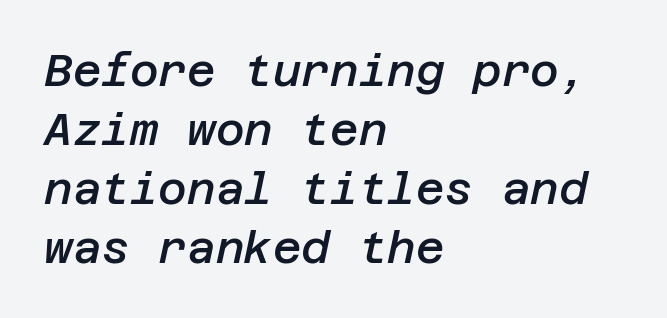
Q: Is the text bold? A: Semi-bold.
Q: Is the text italic (slanted)? A: Yes, it leans right by about 12 degrees.
Q: Is the text underlined? A: No.
Q: How is the paragraph aligned? A: Left-aligned.
Q: Is the spacing between letters normal or unusually wide? A: Normal.
Q: Is the spacing between lines tight, normal or loose? A: Normal.
Q: Width (condensed, normal, or wide)? A: Normal.
Q: Stroke contrast? A: Low.
Q: x-height? A: Large.
